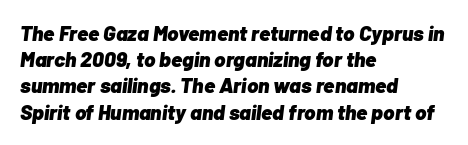
{"italic": "yes", "lean": "right", "slant_degrees": 7, "bold": "yes", "underline": "no", "align": "left", "line_spacing": "normal", "line_spacing_ratio": 1.25, "letter_spacing": "normal", "letter_spacing_em": 0.0, "glyph_px": 21}
